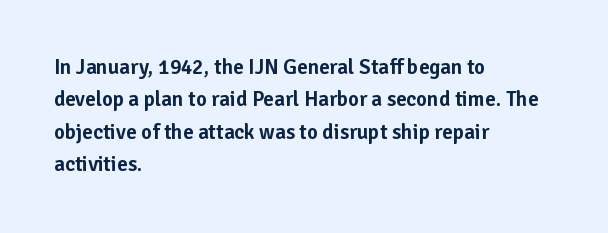
Q: Is the text italic (slanted)? A: No, it is upright.
Q: Is the text underlined? A: No.
Q: How is the paragraph aligned? A: Left-aligned.
Q: Is the spacing between letters normal or unusually wide? A: Normal.
Q: Is the spacing between lines tight, normal or loose? A: Normal.
